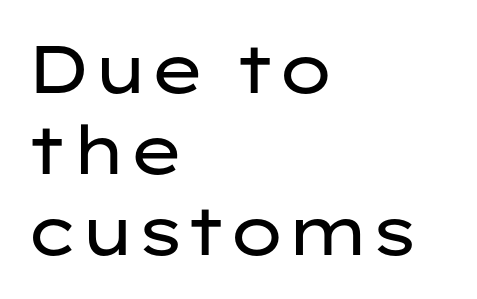
The image shows 67 px regular-weight, wide sans-serif type, upright; set left-aligned, line spacing 1.21x, normal letter spacing, not underlined; low stroke contrast and a medium x-height.
